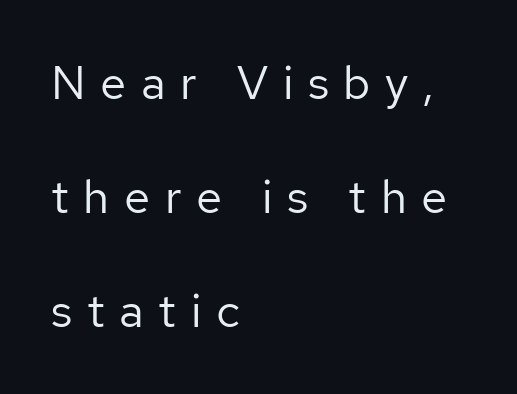
Interline gaps are noticeably wide in this sample. The characters display no serif detailing; their extremities are plain. The letters are spread apart with noticeably loose tracking. The words here are not underlined. Varying glyph widths throughout — classic text-font behaviour. Unlike italic type, these characters show no tilt at all.
